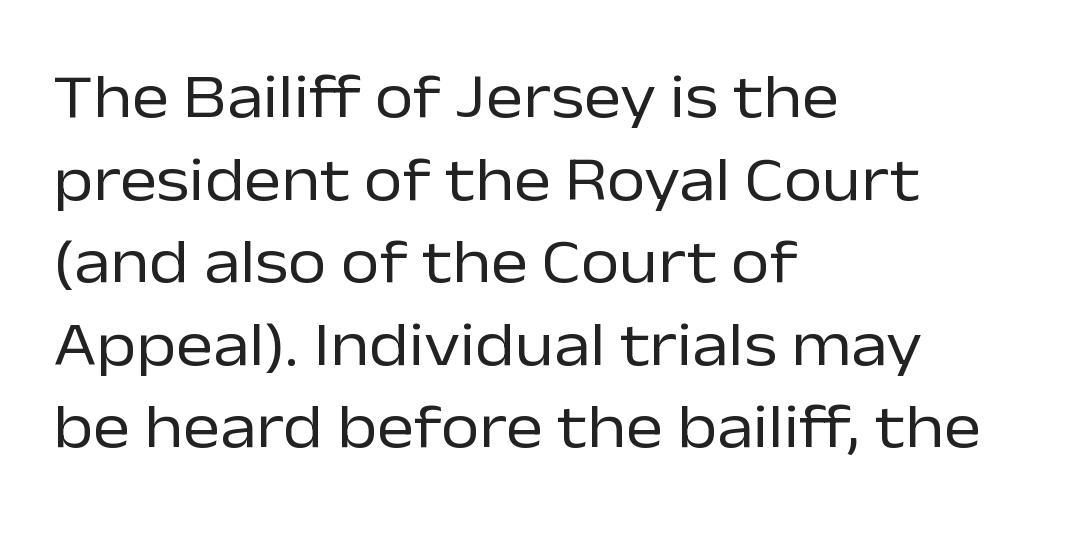
{"serif": "no", "italic": "no", "bold": "no", "weight": "regular", "width": "normal", "stroke_contrast": "low", "x_height": "medium", "monospaced": "no", "underline": "no", "align": "left", "line_spacing": "normal", "line_spacing_ratio": 1.31, "letter_spacing": "normal", "letter_spacing_em": 0.0, "glyph_px": 63}
